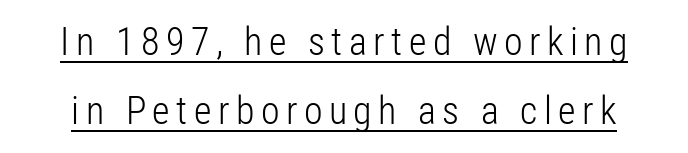
Q: Is the text bold? A: No.
Q: Is the text italic (slanted)? A: No, it is upright.
Q: Is the typeface a serif or a sans-serif typeface? A: Sans-serif.
Q: Is the text underlined? A: Yes.
Q: Width (condensed, normal, or wide)? A: Condensed.
Q: Stroke contrast? A: Low.
Q: x-height? A: Medium.
Q: Monospaced? A: No.
